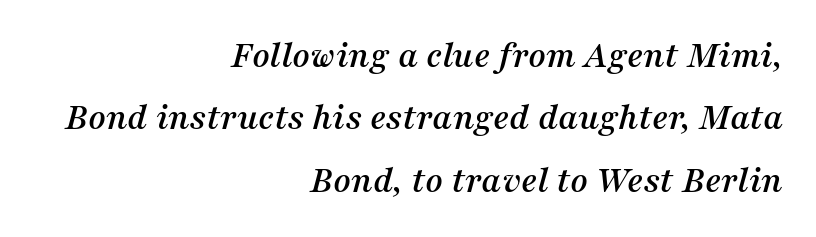
The image shows 38 px serif type, italic (leaning right); set right-aligned, normal line spacing (1.64x), normal letter spacing, not underlined; medium stroke contrast and a medium x-height.
